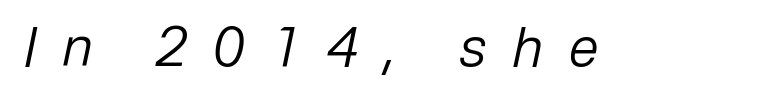
The image shows 54 px regular-weight type, italic (leaning right); set unusually wide letter spacing (+0.49 em), not underlined; low stroke contrast and a medium x-height.
